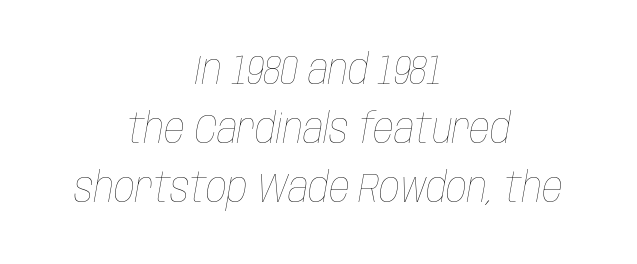
Vertical spacing — default. A typesetter would mark this as italic. This sample has the flowing, uneven cadence of proportional lettering. Heaviness? Minimal to ordinary, like unemphasized prose.
